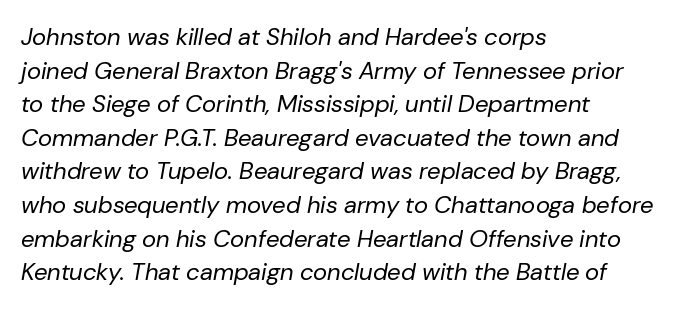
Casual observation: everything's shoved over to the left. Descenders hang freely into open space. The specimen reads as italic at a glance. The type is set solid horizontally, with unmodified tracking. A light-to-regular cut is what we see here. The rows are spaced the way most documents space them.
